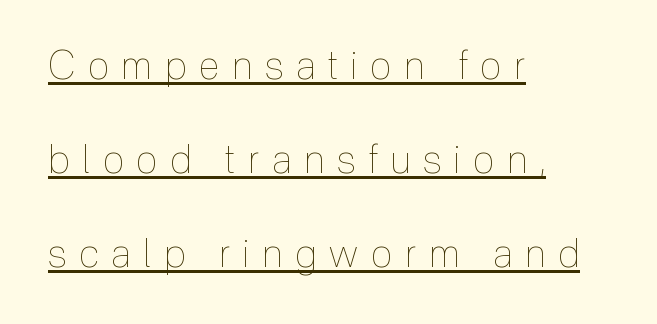
Q: Is the text bold? A: No.
Q: Is the text italic (slanted)? A: No, it is upright.
Q: Is the text underlined? A: Yes.
Q: How is the paragraph aligned? A: Left-aligned.
Q: Is the spacing between letters normal or unusually wide? A: Unusually wide.
Q: Is the spacing between lines tight, normal or loose? A: Loose.
Q: Width (condensed, normal, or wide)? A: Condensed.
Q: x-height? A: Medium.
Q: Monospaced? A: No.
